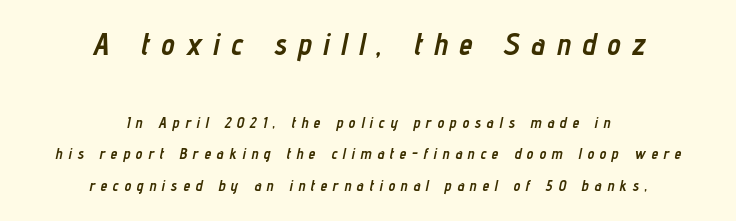
{"italic": "yes", "lean": "right", "slant_degrees": 12, "bold": "yes", "weight": "semibold", "width": "condensed", "stroke_contrast": "low", "x_height": "medium", "monospaced": "no", "underline": "no", "align": "center", "line_spacing": "loose", "line_spacing_ratio": 2.1, "letter_spacing": "wide", "letter_spacing_em": 0.39, "larger_block": "first", "size_ratio": 2.0, "glyph_px": 30}
